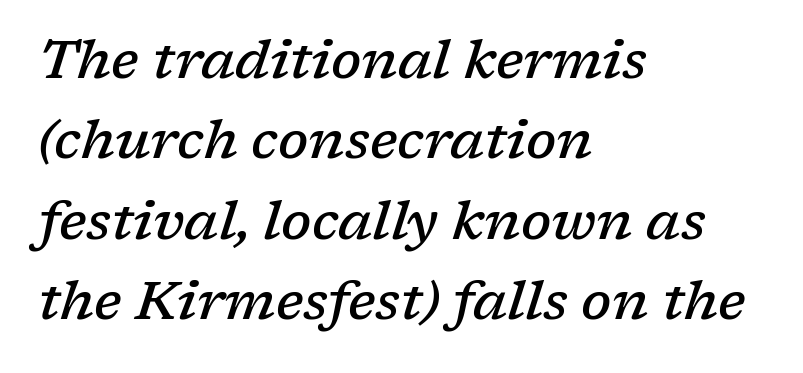
{"serif": "yes", "italic": "yes", "lean": "right", "slant_degrees": 17, "bold": "semi", "weight": "semibold", "width": "normal", "stroke_contrast": "low", "x_height": "medium", "monospaced": "no", "underline": "no", "align": "left", "line_spacing": "normal", "line_spacing_ratio": 1.49, "letter_spacing": "normal", "letter_spacing_em": 0.0, "glyph_px": 54}
